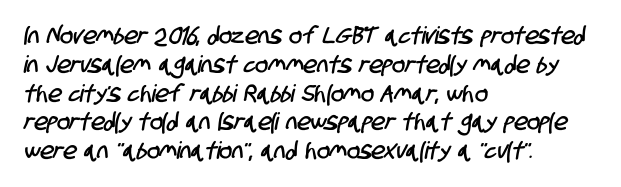
{"underline": "no", "align": "left", "line_spacing_ratio": 1.2, "letter_spacing": "normal", "letter_spacing_em": 0.0, "glyph_px": 24}
